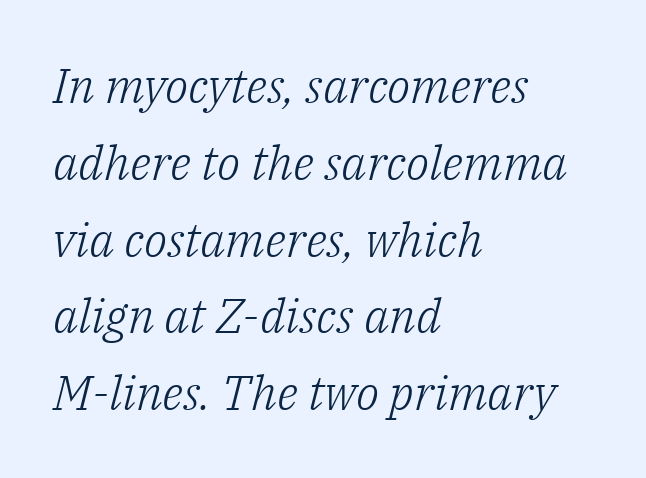
The image shows 48 px light serif type, italic (leaning right); set left-aligned, normal line spacing (1.6x), normal letter spacing, not underlined; low stroke contrast and a medium x-height.
